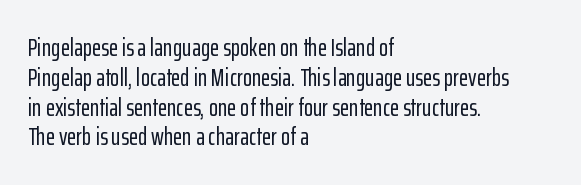
The image shows 24 px text type, upright; set left-aligned, line spacing 1.24x, normal letter spacing, not underlined.
